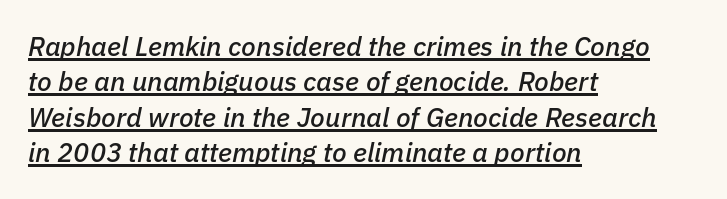
Quick note: interline space is typical. Italic? Definitely — the glyphs are oblique. Which margin do the lines hug? The left one — the right edge is uneven. Underline: present. This rendering leaves character spacing at its baseline value.
